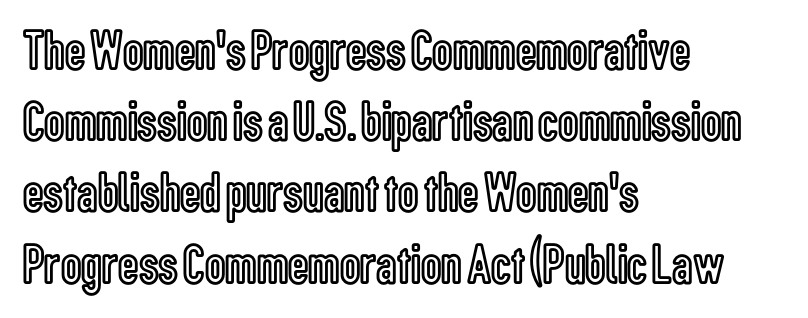
{"italic": "no", "width": "condensed", "x_height": "medium", "monospaced": "no", "underline": "no", "align": "left", "line_spacing": "normal", "line_spacing_ratio": 1.25, "letter_spacing": "normal", "letter_spacing_em": 0.0, "glyph_px": 57}
